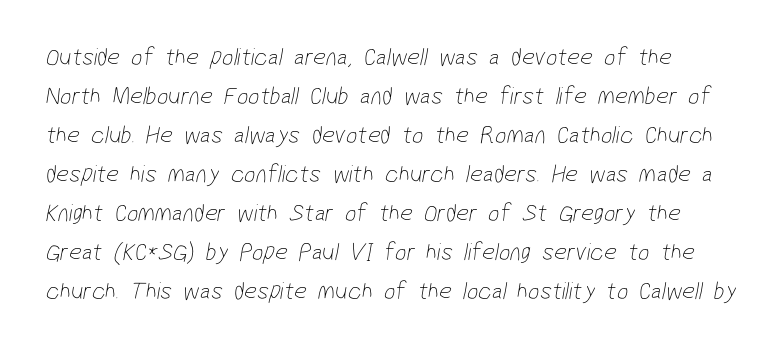
Q: Is the text bold? A: No.
Q: Is the text underlined? A: No.
Q: Is the spacing between letters normal or unusually wide? A: Normal.
Q: Is the spacing between lines tight, normal or loose? A: Normal.
